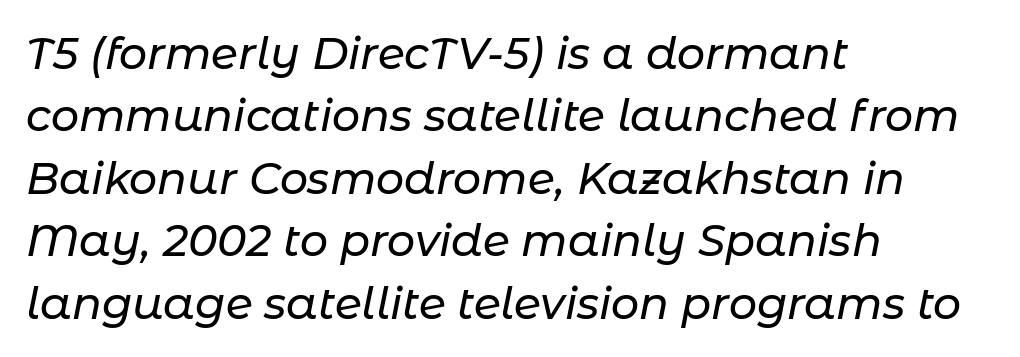
Q: Is the text italic (slanted)? A: Yes, it leans right by about 11 degrees.
Q: Is the text underlined? A: No.
Q: How is the paragraph aligned? A: Left-aligned.
Q: Is the spacing between letters normal or unusually wide? A: Normal.
Q: Is the spacing between lines tight, normal or loose? A: Normal.
Q: Width (condensed, normal, or wide)? A: Normal.
Q: Stroke contrast? A: Low.
Q: x-height? A: Medium.
Q: Monospaced? A: No.
